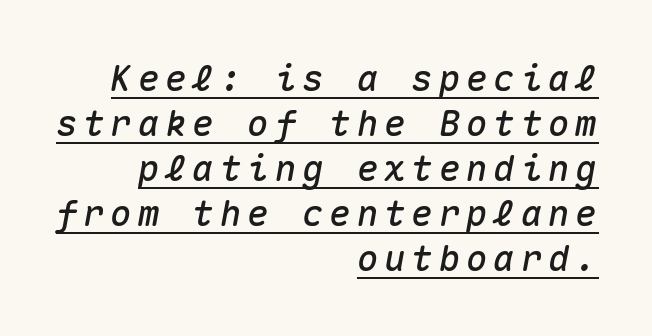
{"italic": "yes", "lean": "right", "slant_degrees": 10, "width": "normal", "stroke_contrast": "medium", "x_height": "medium", "monospaced": "yes", "underline": "yes", "align": "right", "line_spacing": "normal", "line_spacing_ratio": 1.25, "glyph_px": 36}
